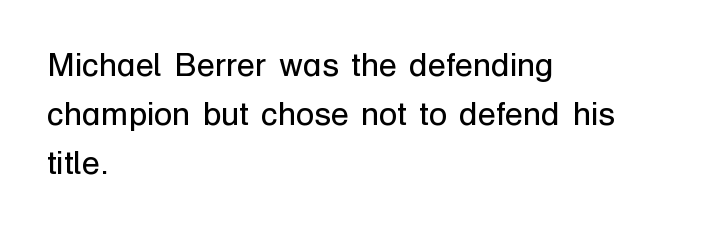
Observe the absence of serifs on each vertical stroke in this sample. Think of a printed novel: that variable character pitch is what you see here. The lines are quadded left. Here the glyphs are tracked normally, forming tight word shapes. Caption: face not bold, strokes unweighted.
